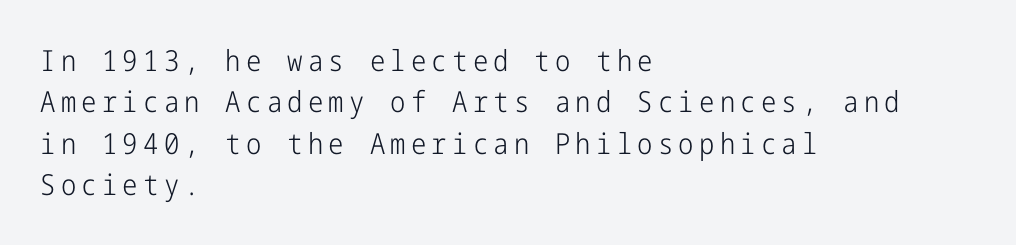
The image shows 29 px light, condensed sans-serif type, upright; set left-aligned, normal line spacing (1.43x), not underlined; low stroke contrast and a medium x-height.
